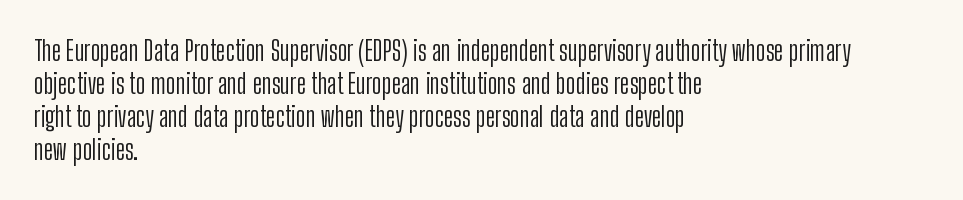
The image shows 27 px text type, upright; set left-aligned, line spacing 1.22x, normal letter spacing, not underlined.
